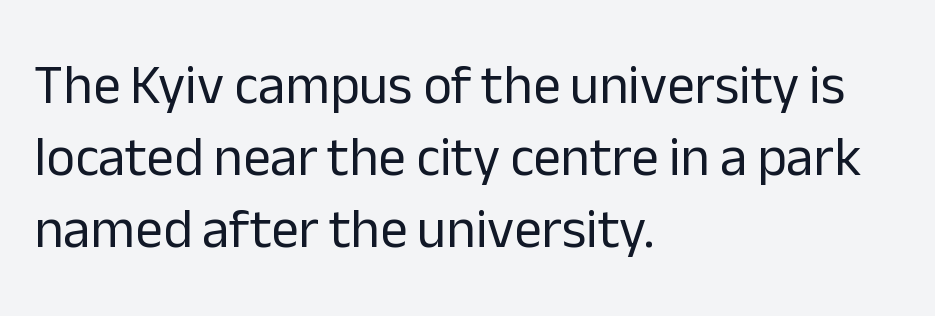
The image shows 55 px regular-weight sans-serif type, upright; set left-aligned, normal line spacing (1.31x), normal letter spacing, not underlined; low stroke contrast and a medium x-height.
